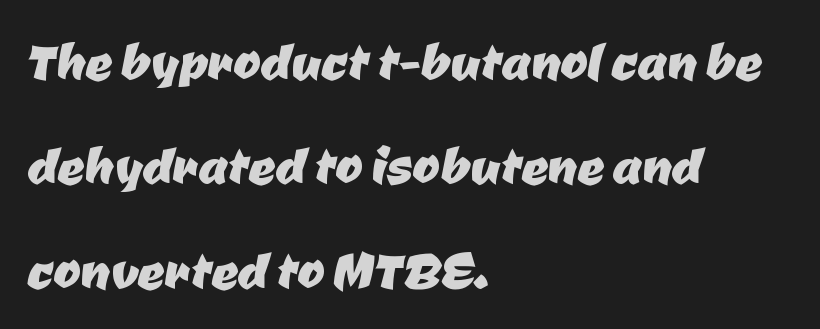
The image shows 66 px sans-serif type; set left-aligned, normal line spacing (1.58x), normal letter spacing, not underlined; low stroke contrast and a medium x-height.
